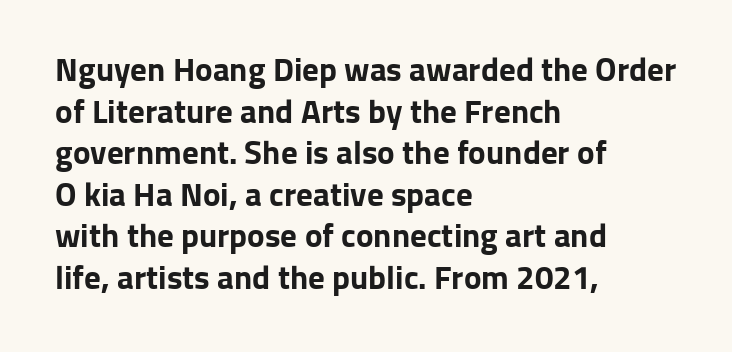
{"serif": "no", "italic": "no", "bold": "yes", "weight": "bold", "width": "normal", "stroke_contrast": "low", "x_height": "medium", "monospaced": "no", "underline": "no", "align": "left", "line_spacing": "normal", "line_spacing_ratio": 1.26, "letter_spacing": "normal", "letter_spacing_em": 0.0, "glyph_px": 33}
